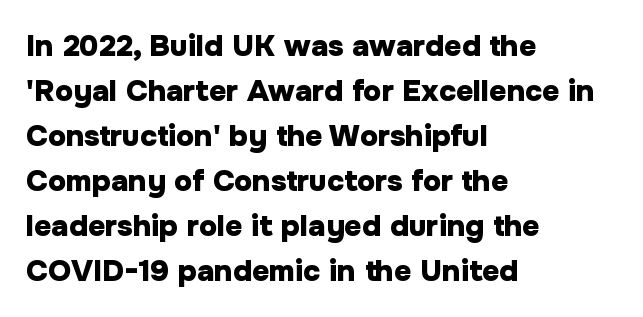
{"serif": "no", "italic": "no", "bold": "yes", "weight": "heavy", "width": "normal", "stroke_contrast": "low", "x_height": "medium", "monospaced": "no", "underline": "no", "align": "left", "line_spacing": "normal", "line_spacing_ratio": 1.5, "letter_spacing": "normal", "letter_spacing_em": 0.0, "glyph_px": 30}
